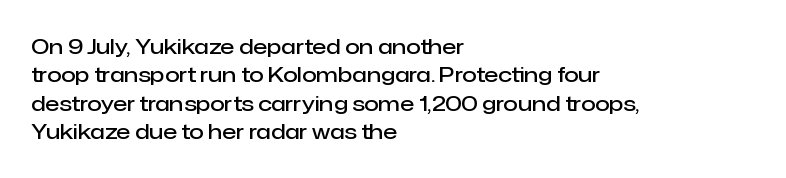
The image shows 21 px text type, upright; set left-aligned, normal line spacing (1.35x), normal letter spacing, not underlined.
